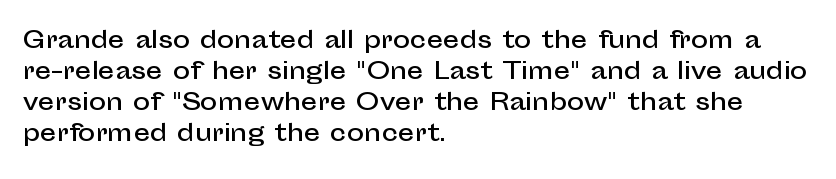
{"italic": "no", "underline": "no", "align": "left", "line_spacing": "normal", "line_spacing_ratio": 1.35, "letter_spacing": "normal", "letter_spacing_em": 0.0, "glyph_px": 23}
